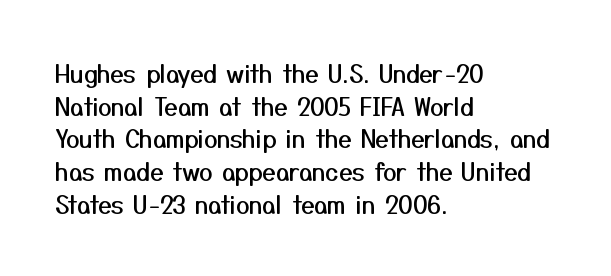
{"italic": "no", "underline": "no", "align": "left", "line_spacing": "normal", "line_spacing_ratio": 1.36, "letter_spacing": "normal", "letter_spacing_em": 0.0, "glyph_px": 24}
